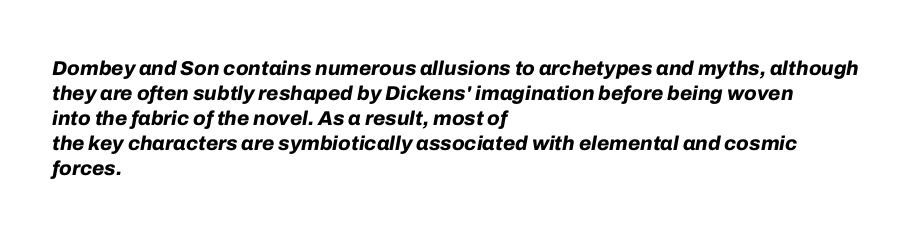
The image shows 20 px bold type, italic (leaning right); set left-aligned, normal line spacing (1.25x), normal letter spacing, not underlined.
